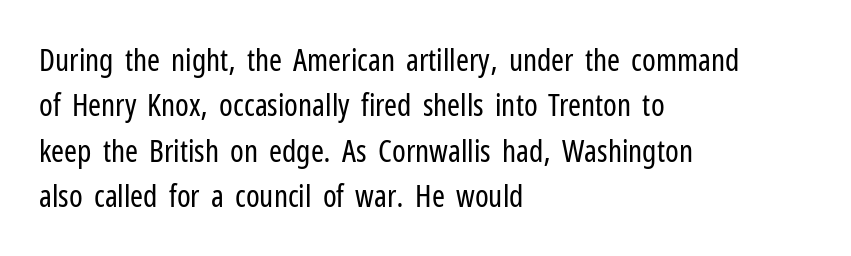
{"serif": "no", "italic": "no", "bold": "no", "weight": "regular", "width": "condensed", "stroke_contrast": "low", "x_height": "medium", "monospaced": "no", "underline": "no", "align": "left", "line_spacing": "normal", "line_spacing_ratio": 1.46, "letter_spacing": "normal", "letter_spacing_em": 0.0, "glyph_px": 31}
